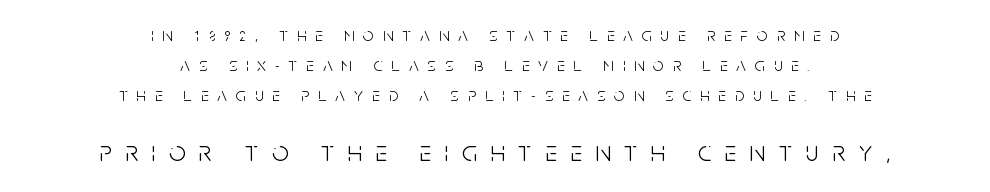
The image shows 29 px light, condensed sans-serif type, upright; set centered, normal line spacing (1.57x), unusually wide letter spacing (+0.47 em), not underlined; the second (bottom) block is 1.53x larger; low stroke contrast and a large x-height.
